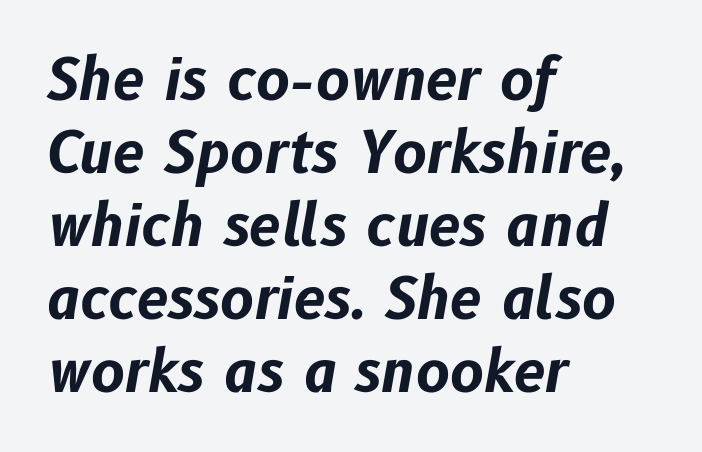
The image shows 57 px bold type, italic (leaning right); set left-aligned, normal line spacing (1.28x), normal letter spacing, not underlined; low stroke contrast and a medium x-height.
